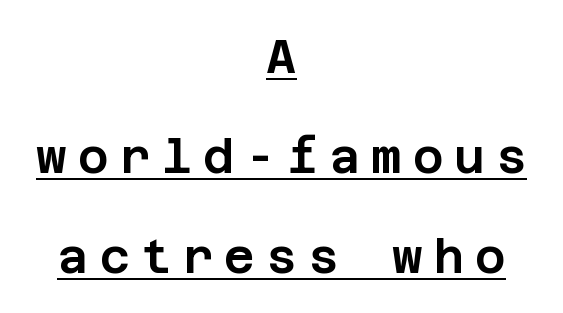
If you drew a line through each stem, it would be perfectly vertical. A typographer would call this underscored text. The compositor balanced each line on the midline. Examine the stroke ends and you'll find no serifs. The designer dialed line spacing up above the default.
